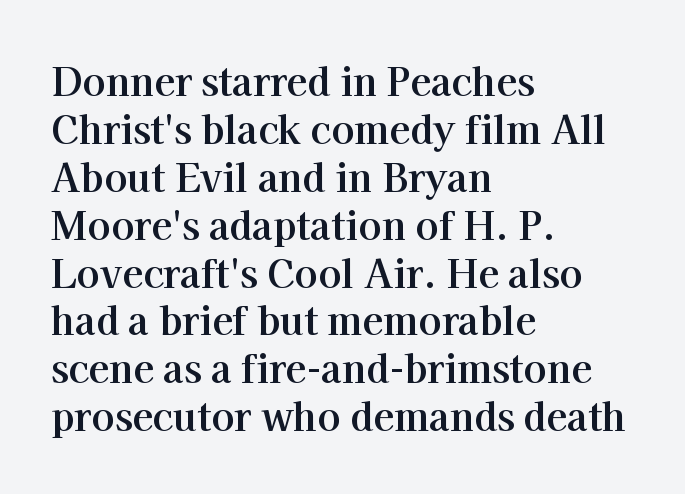
Every character sits straight up, as roman type does. A typesetter would call this zero additional tracking. The rows are spaced the way most documents space them. Here the designer chose a conventional face with non-uniform glyph widths. Check under the words: just untouched page. In CSS terms this would be text-align: left.
